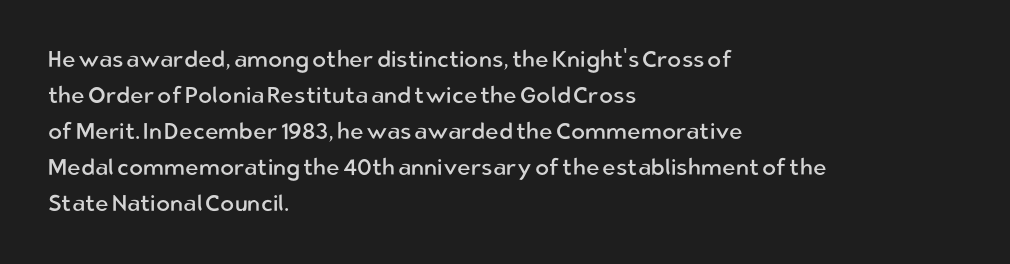
Q: Is the text bold? A: No.
Q: Is the text italic (slanted)? A: No, it is upright.
Q: Is the text underlined? A: No.
Q: How is the paragraph aligned? A: Left-aligned.
Q: Is the spacing between letters normal or unusually wide? A: Normal.
Q: Is the spacing between lines tight, normal or loose? A: Normal.
